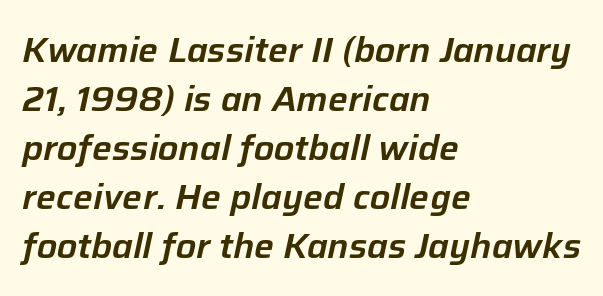
Q: Is the text italic (slanted)? A: Yes, it leans right by about 12 degrees.
Q: Is the text underlined? A: No.
Q: How is the paragraph aligned? A: Left-aligned.
Q: Is the spacing between letters normal or unusually wide? A: Normal.
Q: Is the spacing between lines tight, normal or loose? A: Normal.
Q: Width (condensed, normal, or wide)? A: Normal.
Q: Stroke contrast? A: Low.
Q: x-height? A: Medium.
Q: Monospaced? A: No.
